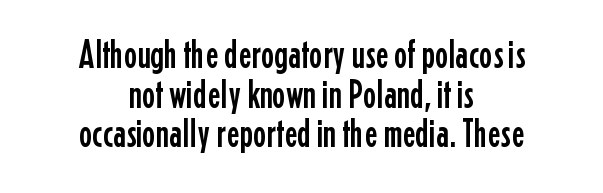
Q: Is the text italic (slanted)? A: No, it is upright.
Q: Is the typeface a serif or a sans-serif typeface? A: Sans-serif.
Q: Is the text underlined? A: No.
Q: How is the paragraph aligned? A: Centered.
Q: Is the spacing between letters normal or unusually wide? A: Normal.
Q: Is the spacing between lines tight, normal or loose? A: Tight.
Q: Width (condensed, normal, or wide)? A: Condensed.
Q: Stroke contrast? A: Low.
Q: x-height? A: Medium.
Q: Monospaced? A: No.
